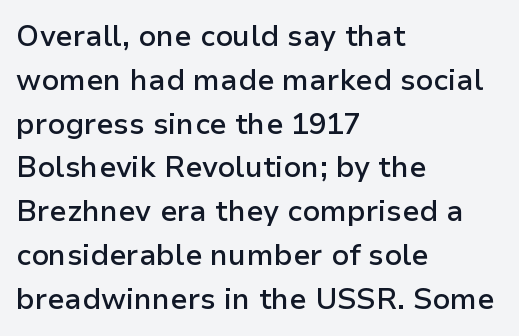
{"serif": "no", "italic": "no", "bold": "semi", "weight": "semibold", "width": "normal", "stroke_contrast": "low", "x_height": "medium", "monospaced": "no", "underline": "no", "align": "left", "line_spacing": "normal", "line_spacing_ratio": 1.51, "letter_spacing": "normal", "letter_spacing_em": 0.0, "glyph_px": 29}
